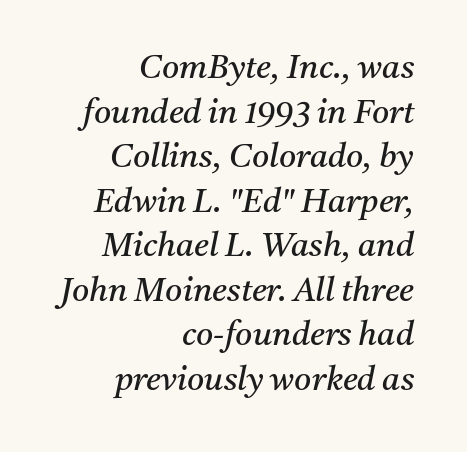
The image shows 33 px regular-weight serif type, italic (leaning right); set right-aligned, normal line spacing (1.35x), normal letter spacing, not underlined; medium stroke contrast and a medium x-height.
